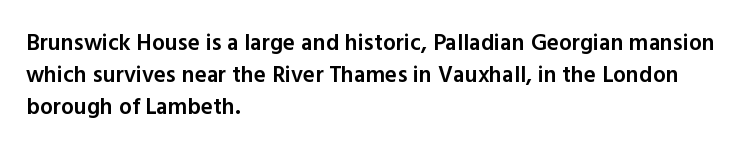
The image shows 23 px text type, upright; set left-aligned, normal line spacing (1.4x), normal letter spacing, not underlined.
